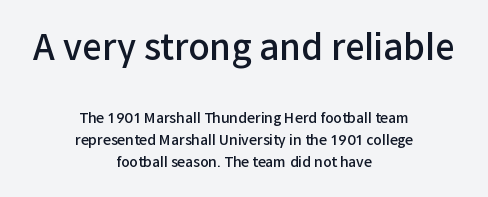
The image shows 35 px semibold sans-serif type, upright; set centered, normal line spacing (1.57x), normal letter spacing, not underlined; the first (top) block is 2.5x larger; low stroke contrast and a medium x-height.
